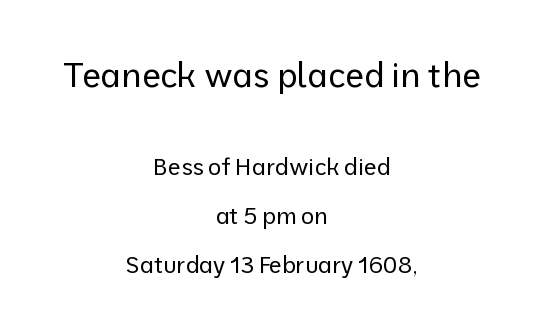
The image shows 34 px regular-weight sans-serif type, upright; set centered, loose line spacing (2.12x), normal letter spacing, not underlined; the first (top) block is 1.48x larger; low stroke contrast and a medium x-height.
